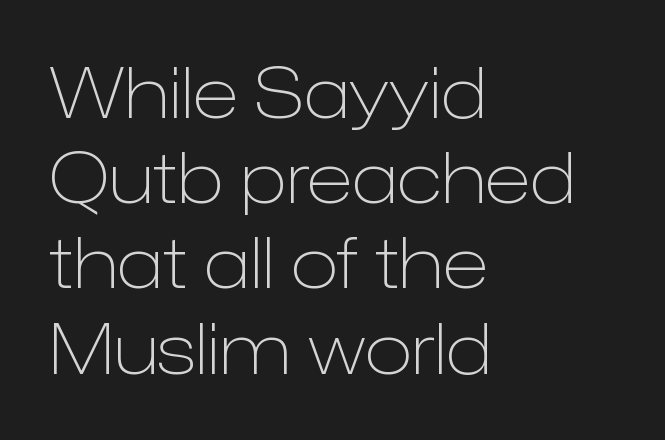
Q: Is the text bold? A: No.
Q: Is the text italic (slanted)? A: No, it is upright.
Q: Is the typeface a serif or a sans-serif typeface? A: Sans-serif.
Q: Is the text underlined? A: No.
Q: How is the paragraph aligned? A: Left-aligned.
Q: Is the spacing between letters normal or unusually wide? A: Normal.
Q: Width (condensed, normal, or wide)? A: Normal.
Q: Stroke contrast? A: Low.
Q: x-height? A: Medium.
Q: Monospaced? A: No.
